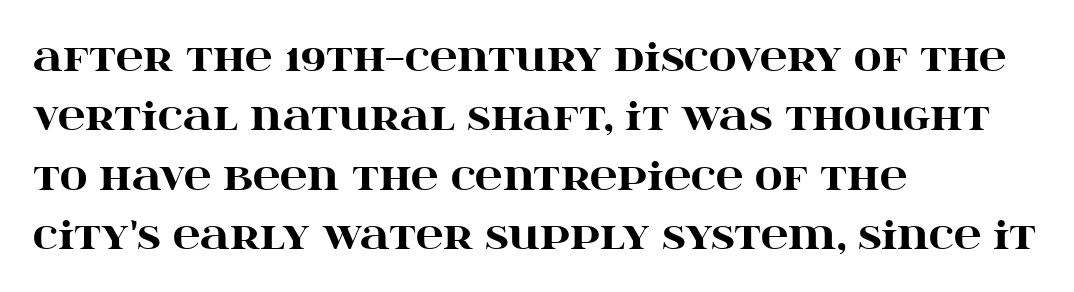
Q: Is the text bold? A: Yes.
Q: Is the text italic (slanted)? A: No, it is upright.
Q: Is the typeface a serif or a sans-serif typeface? A: Serif.
Q: Is the text underlined? A: No.
Q: How is the paragraph aligned? A: Left-aligned.
Q: Is the spacing between letters normal or unusually wide? A: Normal.
Q: Is the spacing between lines tight, normal or loose? A: Normal.
Q: Width (condensed, normal, or wide)? A: Wide.
Q: Stroke contrast? A: High.
Q: x-height? A: Large.
Q: Monospaced? A: No.
